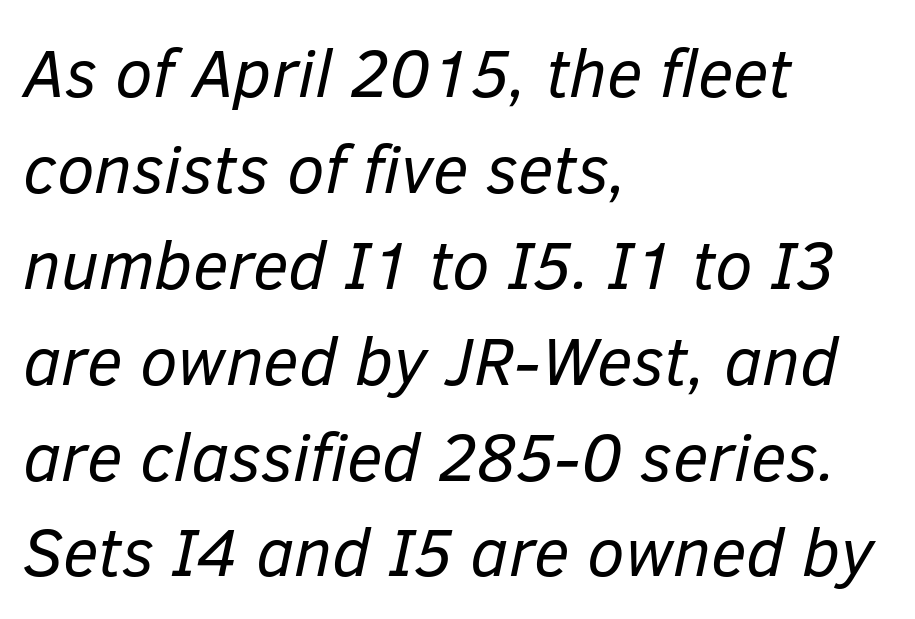
The image shows 68 px regular-weight type, italic (leaning right); set left-aligned, normal line spacing (1.41x), normal letter spacing, not underlined; low stroke contrast and a medium x-height.
